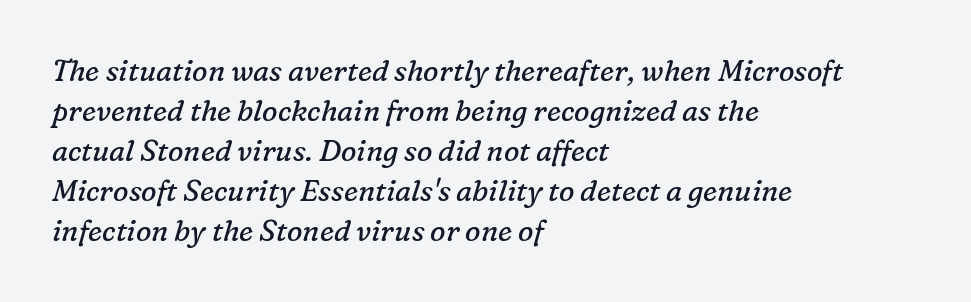
{"serif": "yes", "italic": "yes", "lean": "right", "slant_degrees": 16, "bold": "no", "weight": "regular", "width": "normal", "stroke_contrast": "low", "x_height": "medium", "monospaced": "no", "underline": "no", "align": "left", "line_spacing": "normal", "line_spacing_ratio": 1.38, "letter_spacing": "normal", "letter_spacing_em": 0.0, "glyph_px": 29}
